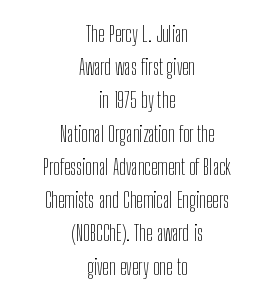
{"italic": "no", "bold": "no", "underline": "no", "align": "center", "line_spacing": "normal", "line_spacing_ratio": 1.51, "letter_spacing": "normal", "letter_spacing_em": 0.0, "glyph_px": 22}
